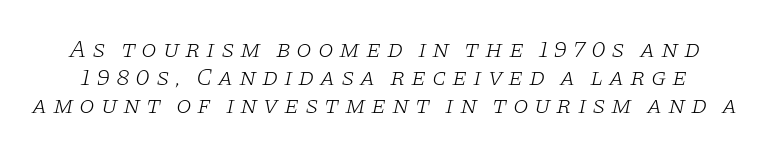
The image shows 25 px text type, italic (leaning right); set tight line spacing (1.12x), unusually wide letter spacing (+0.22 em), not underlined.
